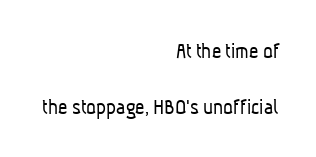
The image shows 23 px text type; set right-aligned, loose line spacing (2.43x), normal letter spacing, not underlined.
